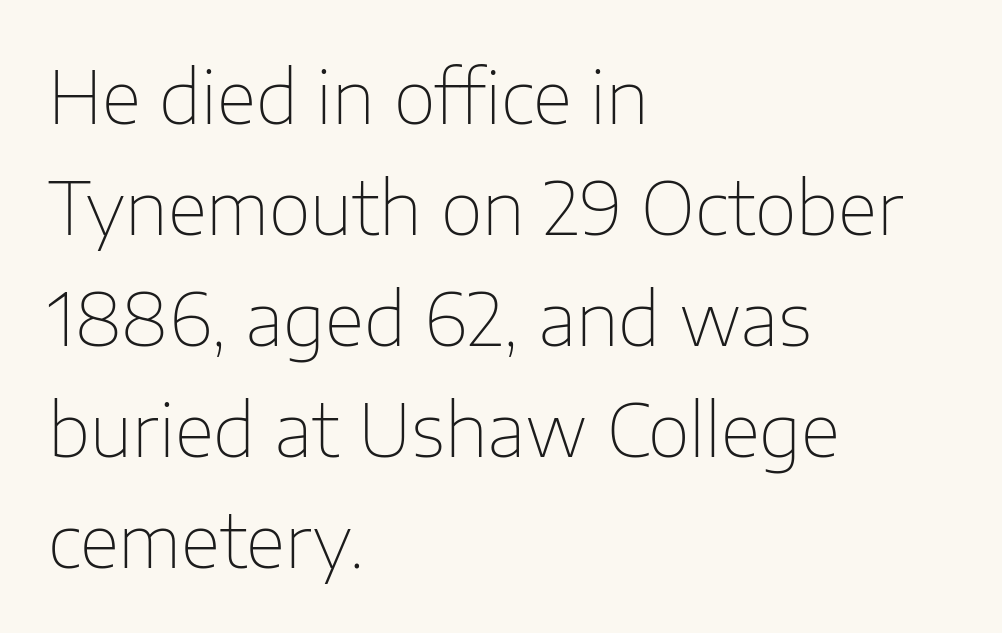
The image shows 73 px thin sans-serif type, upright; set left-aligned, normal line spacing (1.52x), normal letter spacing, not underlined; low stroke contrast and a medium x-height.
